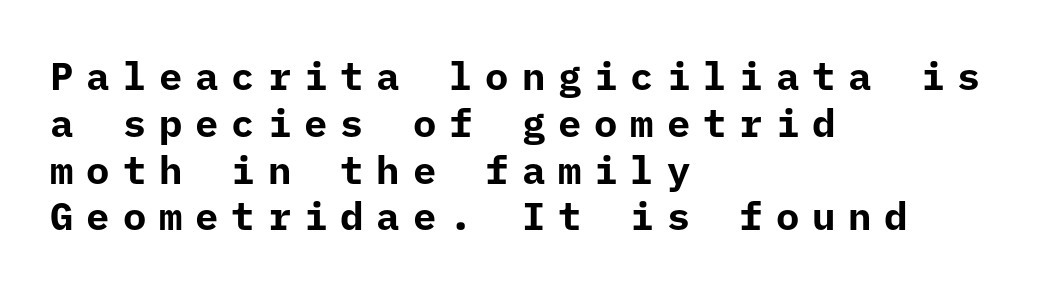
{"serif": "no", "italic": "no", "bold": "yes", "weight": "bold", "width": "normal", "stroke_contrast": "low", "x_height": "medium", "monospaced": "yes", "underline": "no", "align": "left", "line_spacing_ratio": 1.2, "letter_spacing": "wide", "letter_spacing_em": 0.33, "glyph_px": 39}
